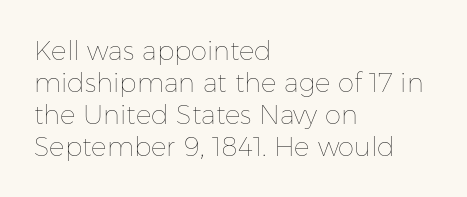
{"italic": "no", "bold": "no", "underline": "no", "align": "left", "line_spacing_ratio": 1.23, "letter_spacing": "normal", "letter_spacing_em": 0.0, "glyph_px": 26}
